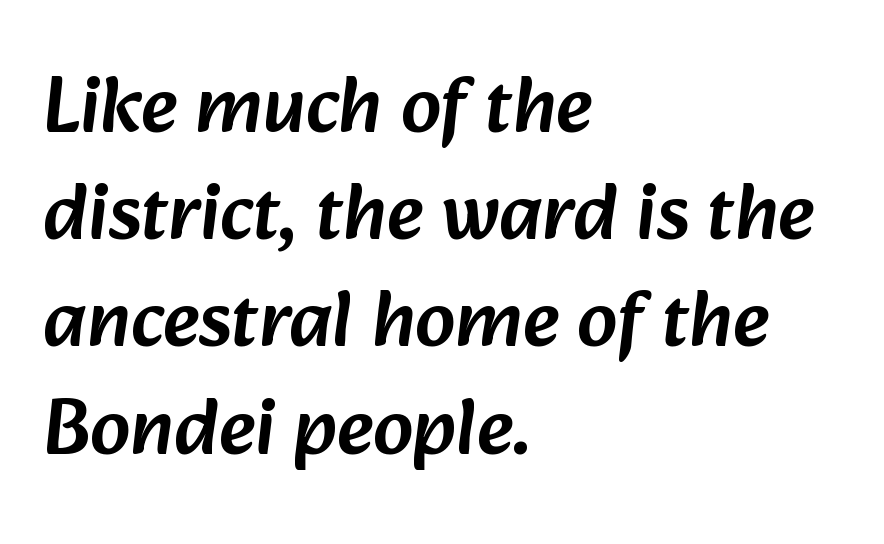
Students, note that the glyphs here touch the page at normal intervals. These lines are rendered in a variable-pitch font. The typeface chosen for these lines omits serifs. The passage shown stacks its lines at a standard gap. The rendering anchors every line to the left-hand side. Words float on clear page, feet unadorned.
